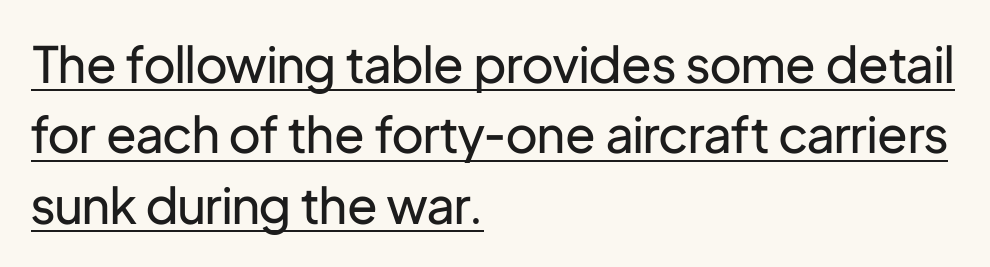
{"serif": "no", "italic": "no", "bold": "no", "weight": "regular", "width": "normal", "stroke_contrast": "low", "x_height": "medium", "monospaced": "no", "underline": "yes", "align": "left", "line_spacing": "normal", "line_spacing_ratio": 1.41, "letter_spacing": "normal", "letter_spacing_em": 0.0, "glyph_px": 50}
